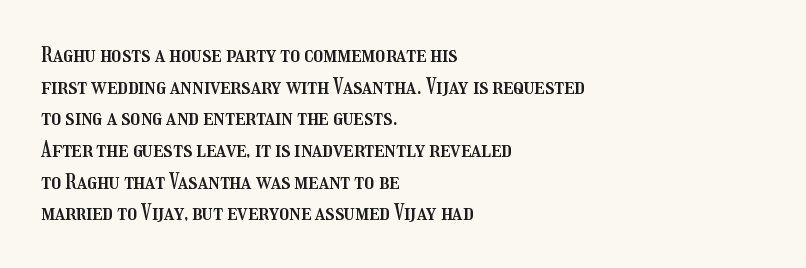
Ordinary non-slanted type is in use. Letter spacing: default. This sample is left-justified, so line endings fall wherever the words run out. Underline: absent. Successive baselines arrive at the customary interval.
